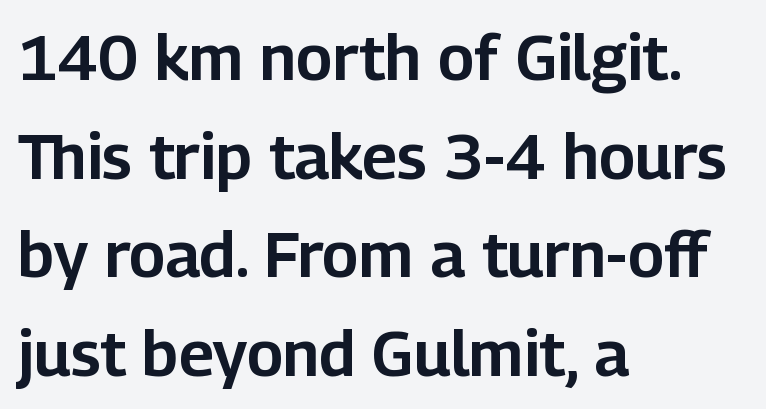
The image shows 64 px sans-serif type, upright; set left-aligned, normal line spacing (1.54x), normal letter spacing, not underlined; low stroke contrast and a medium x-height.
